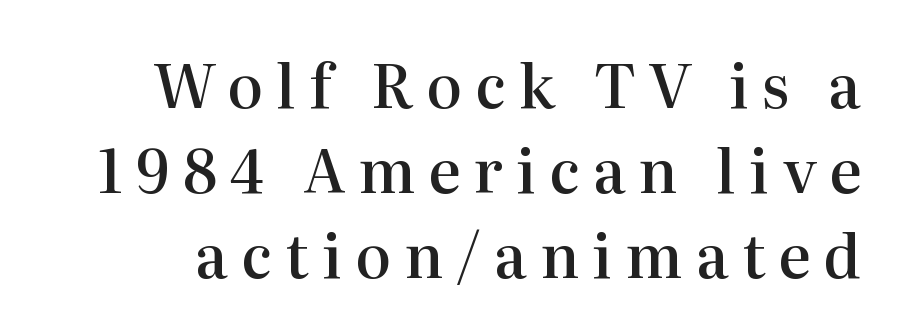
Q: Is the text bold? A: Semi-bold.
Q: Is the text italic (slanted)? A: No, it is upright.
Q: Is the typeface a serif or a sans-serif typeface? A: Serif.
Q: Is the text underlined? A: No.
Q: Is the spacing between letters normal or unusually wide? A: Unusually wide.
Q: Is the spacing between lines tight, normal or loose? A: Normal.
Q: Width (condensed, normal, or wide)? A: Normal.
Q: Stroke contrast? A: High.
Q: x-height? A: Medium.
Q: Monospaced? A: No.
